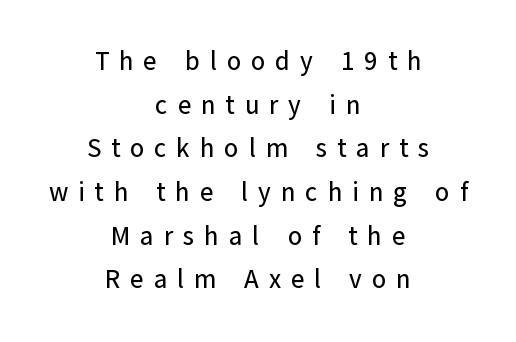
{"italic": "no", "underline": "no", "align": "center", "line_spacing": "normal", "line_spacing_ratio": 1.68, "letter_spacing": "wide", "letter_spacing_em": 0.38, "glyph_px": 26}
